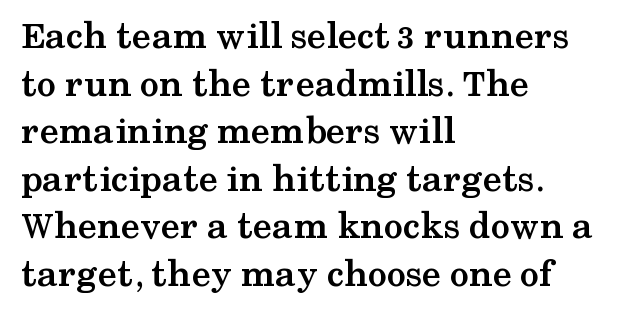
{"serif": "yes", "italic": "no", "bold": "yes", "weight": "semibold", "width": "wide", "stroke_contrast": "medium", "x_height": "medium", "monospaced": "no", "underline": "no", "align": "left", "line_spacing_ratio": 1.22, "letter_spacing": "normal", "letter_spacing_em": 0.0, "glyph_px": 39}
